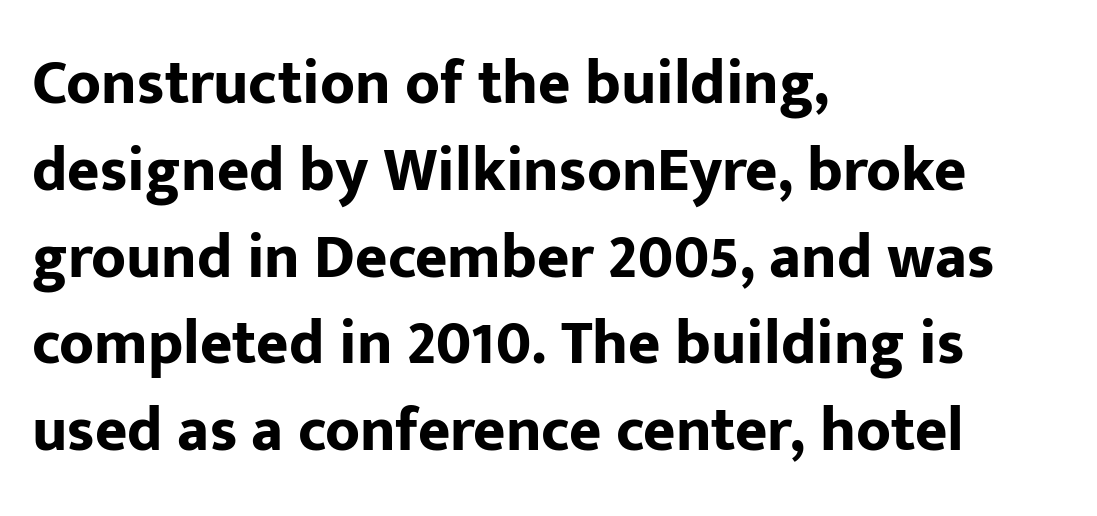
Q: Is the text bold? A: Yes.
Q: Is the text italic (slanted)? A: No, it is upright.
Q: Is the typeface a serif or a sans-serif typeface? A: Sans-serif.
Q: Is the text underlined? A: No.
Q: How is the paragraph aligned? A: Left-aligned.
Q: Is the spacing between letters normal or unusually wide? A: Normal.
Q: Is the spacing between lines tight, normal or loose? A: Normal.
Q: Width (condensed, normal, or wide)? A: Normal.
Q: Stroke contrast? A: Low.
Q: x-height? A: Medium.
Q: Monospaced? A: No.
